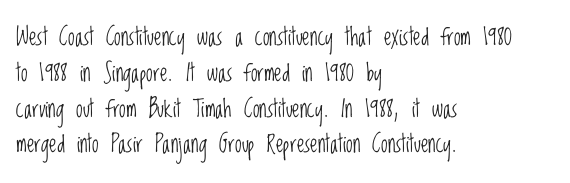
{"italic": "no", "bold": "no", "underline": "no", "align": "left", "line_spacing": "normal", "line_spacing_ratio": 1.49, "letter_spacing": "normal", "letter_spacing_em": 0.0, "glyph_px": 24}
